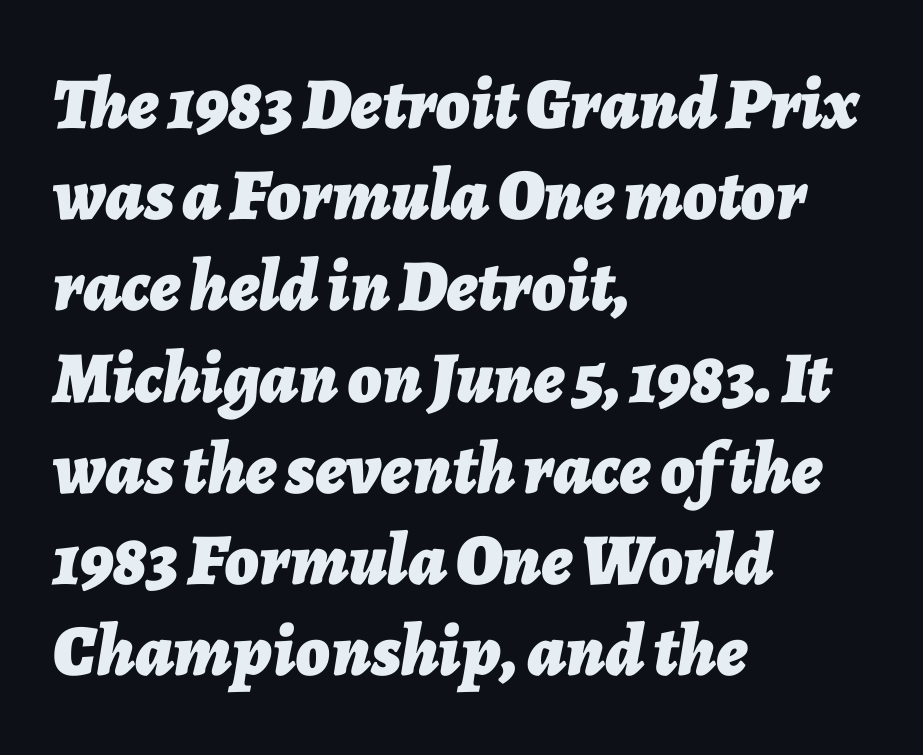
Q: Is the text bold? A: Yes.
Q: Is the text italic (slanted)? A: Yes, it leans right by about 7 degrees.
Q: Is the text underlined? A: No.
Q: How is the paragraph aligned? A: Left-aligned.
Q: Is the spacing between letters normal or unusually wide? A: Normal.
Q: Is the spacing between lines tight, normal or loose? A: Normal.
Q: Width (condensed, normal, or wide)? A: Normal.
Q: Stroke contrast? A: Low.
Q: x-height? A: Medium.
Q: Monospaced? A: No.
